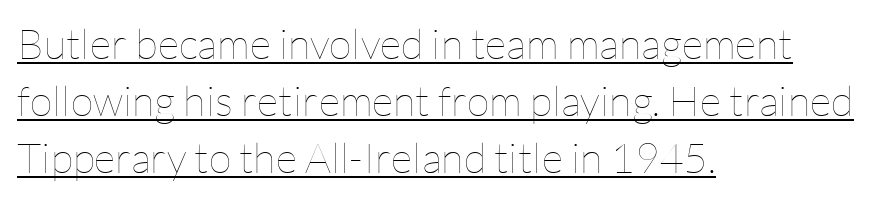
{"italic": "no", "bold": "no", "weight": "thin", "width": "normal", "stroke_contrast": "low", "x_height": "medium", "monospaced": "no", "underline": "yes", "align": "left", "line_spacing": "normal", "line_spacing_ratio": 1.36, "letter_spacing": "normal", "letter_spacing_em": 0.0, "glyph_px": 42}
